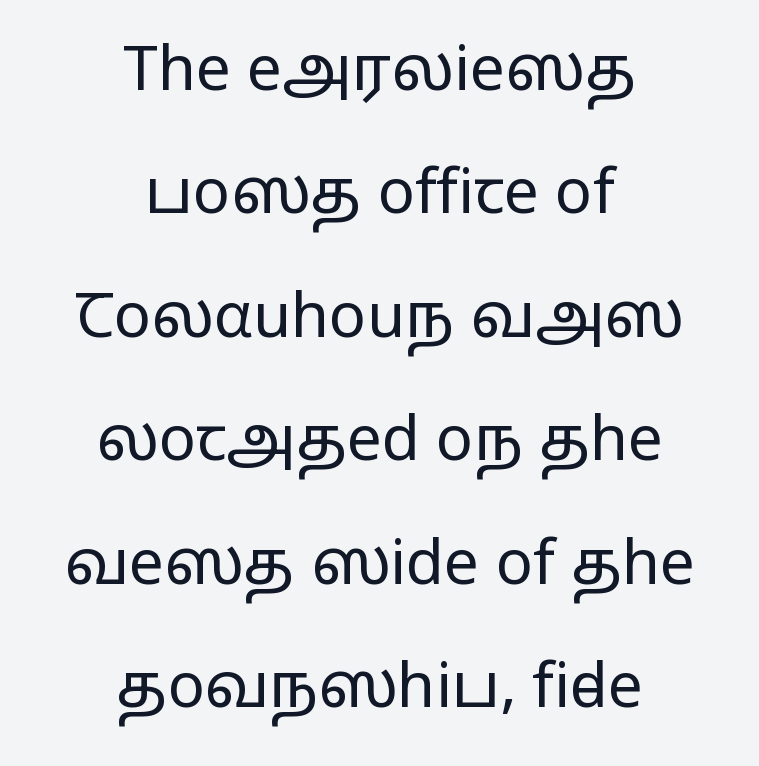
The image shows 62 px regular-weight, wide sans-serif type, upright; set centered, loose line spacing (1.99x), normal letter spacing, not underlined; low stroke contrast and a medium x-height.
